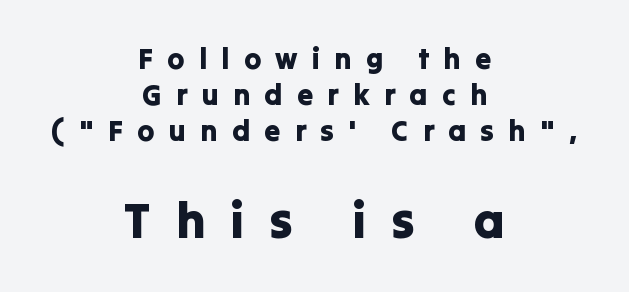
Ordinary non-slanted type is in use. Caption: upper text group reduced, lower text group enlarged. Any mark beneath the type? The region is blank. Short and long lines alike share a common midpoint. Tracking value appears strongly positive — letters spread wide. The rendering shows plain stroke endings on the letterforms — a sans-serif design.
